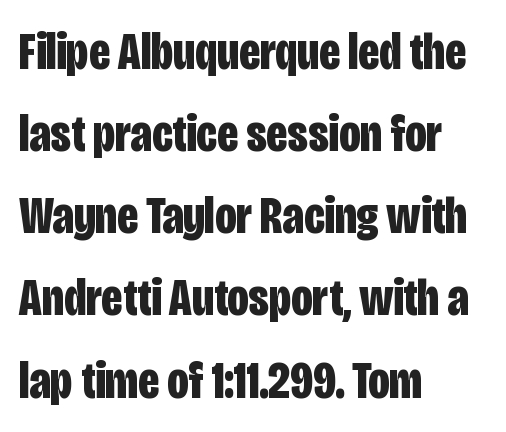
The image shows 53 px bold, condensed sans-serif type, upright; set left-aligned, normal line spacing (1.55x), normal letter spacing, not underlined; low stroke contrast and a large x-height.
